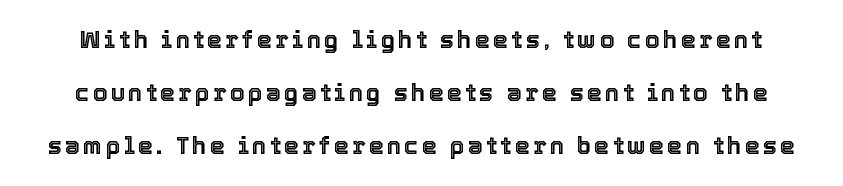
In terms of posture, this sample is upright. No word sits above an underline. The vertical gap from one line to the next is large.
